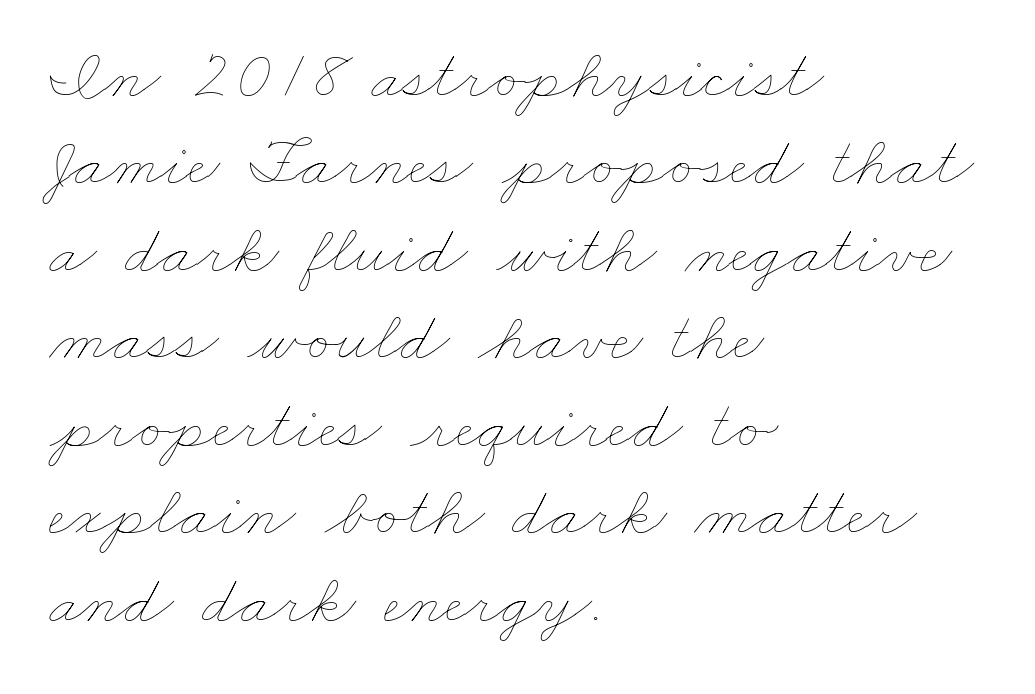
{"bold": "no", "weight": "thin", "width": "wide", "stroke_contrast": "low", "x_height": "small", "monospaced": "no", "underline": "no", "align": "left", "line_spacing": "normal", "line_spacing_ratio": 1.25, "letter_spacing": "normal", "letter_spacing_em": 0.0, "glyph_px": 70}
